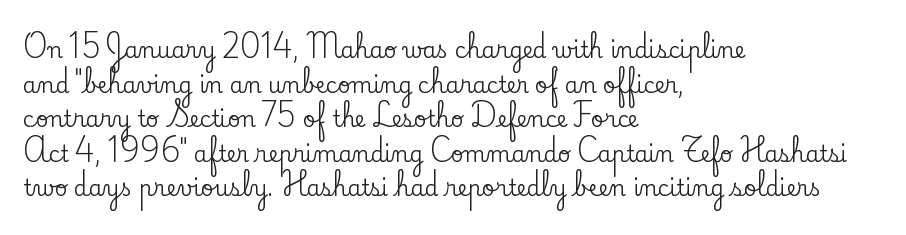
The image shows 22 px text type, upright; set left-aligned, normal line spacing (1.57x), normal letter spacing, not underlined.
